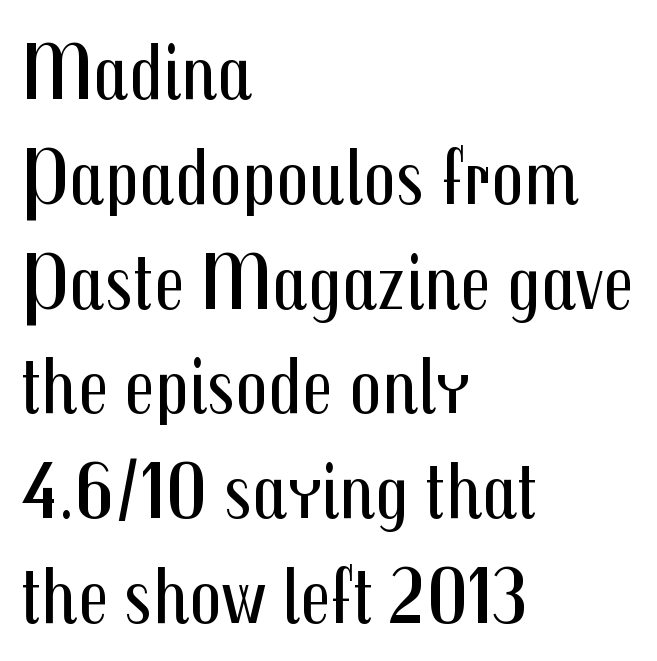
Q: Is the text bold? A: No.
Q: Is the text italic (slanted)? A: No, it is upright.
Q: Is the typeface a serif or a sans-serif typeface? A: Sans-serif.
Q: Is the text underlined? A: No.
Q: How is the paragraph aligned? A: Left-aligned.
Q: Is the spacing between letters normal or unusually wide? A: Normal.
Q: Is the spacing between lines tight, normal or loose? A: Normal.
Q: Width (condensed, normal, or wide)? A: Condensed.
Q: Stroke contrast? A: Medium.
Q: x-height? A: Medium.
Q: Monospaced? A: No.
